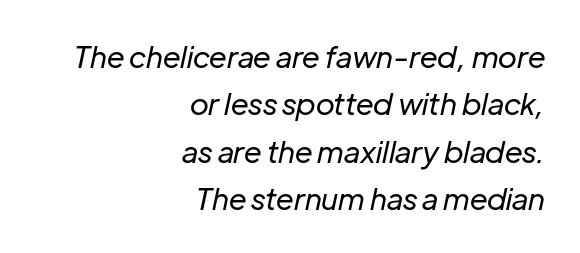
{"italic": "yes", "lean": "right", "slant_degrees": 12, "bold": "no", "weight": "regular", "width": "normal", "stroke_contrast": "low", "x_height": "medium", "monospaced": "no", "underline": "no", "align": "right", "line_spacing": "normal", "line_spacing_ratio": 1.58, "letter_spacing": "normal", "letter_spacing_em": 0.0, "glyph_px": 30}
